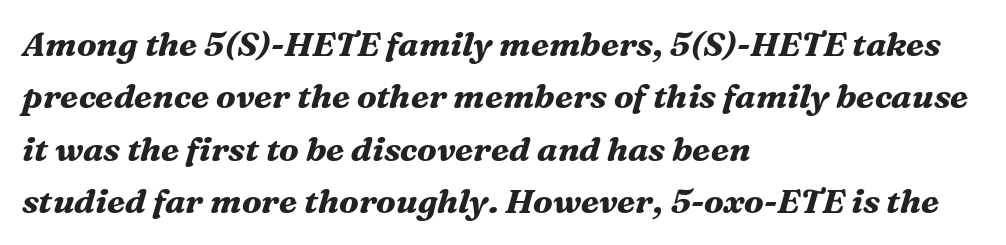
Q: Is the text bold? A: Yes.
Q: Is the text italic (slanted)? A: Yes, it leans right by about 16 degrees.
Q: Is the typeface a serif or a sans-serif typeface? A: Serif.
Q: Is the text underlined? A: No.
Q: How is the paragraph aligned? A: Left-aligned.
Q: Is the spacing between letters normal or unusually wide? A: Normal.
Q: Is the spacing between lines tight, normal or loose? A: Normal.
Q: Width (condensed, normal, or wide)? A: Normal.
Q: Stroke contrast? A: Medium.
Q: x-height? A: Medium.
Q: Monospaced? A: No.
